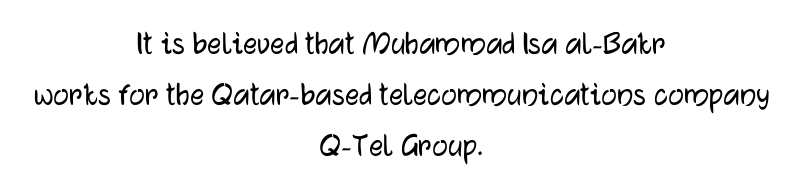
The image shows 35 px sans-serif type, upright; set centered, normal line spacing (1.46x), normal letter spacing, not underlined; low stroke contrast and a medium x-height.
